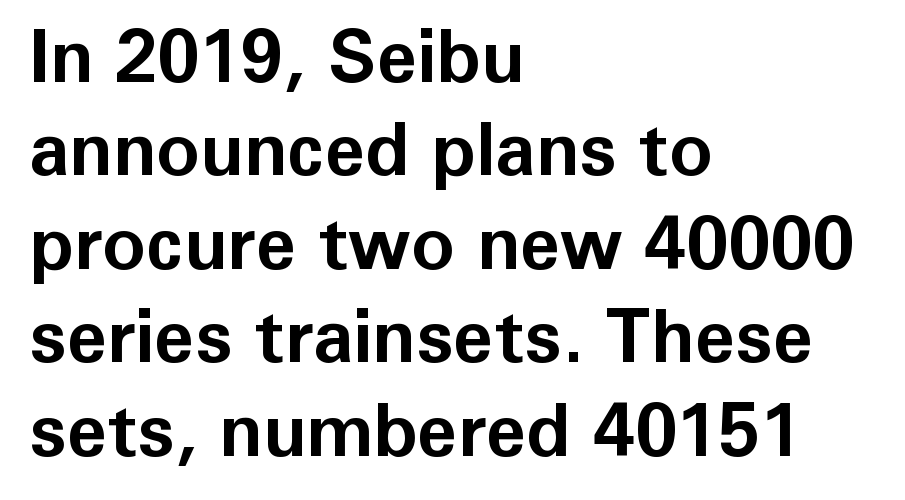
Q: Is the text bold? A: Yes.
Q: Is the text italic (slanted)? A: No, it is upright.
Q: Is the typeface a serif or a sans-serif typeface? A: Sans-serif.
Q: Is the text underlined? A: No.
Q: How is the paragraph aligned? A: Left-aligned.
Q: Is the spacing between letters normal or unusually wide? A: Normal.
Q: Is the spacing between lines tight, normal or loose? A: Normal.
Q: Width (condensed, normal, or wide)? A: Normal.
Q: Stroke contrast? A: Low.
Q: x-height? A: Medium.
Q: Monospaced? A: No.
